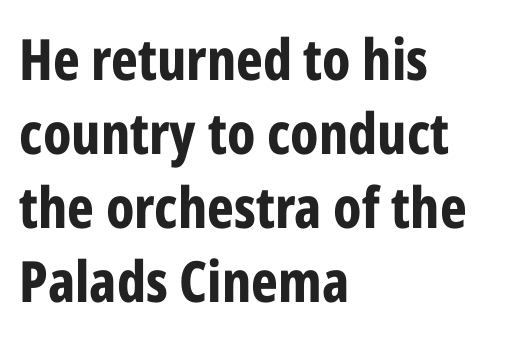
Q: Is the text bold? A: Yes.
Q: Is the text italic (slanted)? A: No, it is upright.
Q: Is the typeface a serif or a sans-serif typeface? A: Sans-serif.
Q: Is the text underlined? A: No.
Q: How is the paragraph aligned? A: Left-aligned.
Q: Is the spacing between letters normal or unusually wide? A: Normal.
Q: Is the spacing between lines tight, normal or loose? A: Normal.
Q: Width (condensed, normal, or wide)? A: Condensed.
Q: Stroke contrast? A: Low.
Q: x-height? A: Medium.
Q: Monospaced? A: No.
